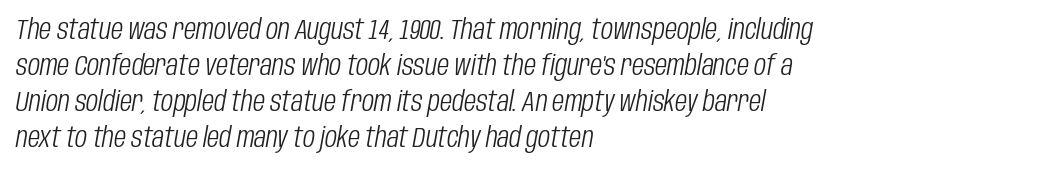
Q: Is the text bold? A: No.
Q: Is the text italic (slanted)? A: Yes, it leans right by about 10 degrees.
Q: Is the text underlined? A: No.
Q: How is the paragraph aligned? A: Left-aligned.
Q: Is the spacing between letters normal or unusually wide? A: Normal.
Q: Is the spacing between lines tight, normal or loose? A: Normal.
Q: Width (condensed, normal, or wide)? A: Condensed.
Q: Stroke contrast? A: Low.
Q: x-height? A: Large.
Q: Monospaced? A: No.
